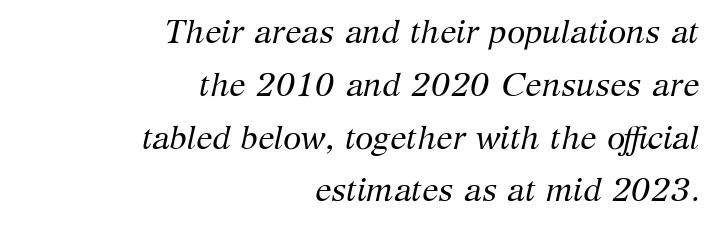
{"serif": "yes", "italic": "yes", "lean": "right", "slant_degrees": 12, "bold": "no", "weight": "regular", "width": "normal", "stroke_contrast": "medium", "x_height": "medium", "monospaced": "no", "underline": "no", "align": "right", "line_spacing": "normal", "line_spacing_ratio": 1.6, "letter_spacing": "normal", "letter_spacing_em": 0.0, "glyph_px": 33}
